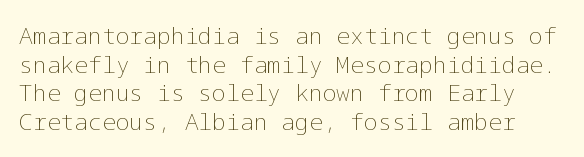
The image shows 23 px text type, upright; set normal line spacing (1.25x), normal letter spacing, not underlined.
